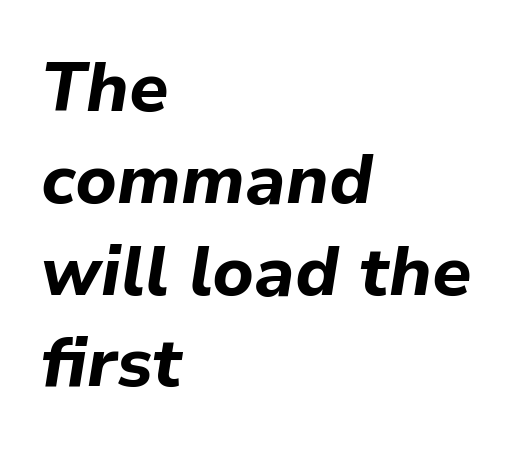
The image shows 69 px bold type, italic (leaning right); set left-aligned, normal line spacing (1.33x), normal letter spacing, not underlined; low stroke contrast and a medium x-height.
